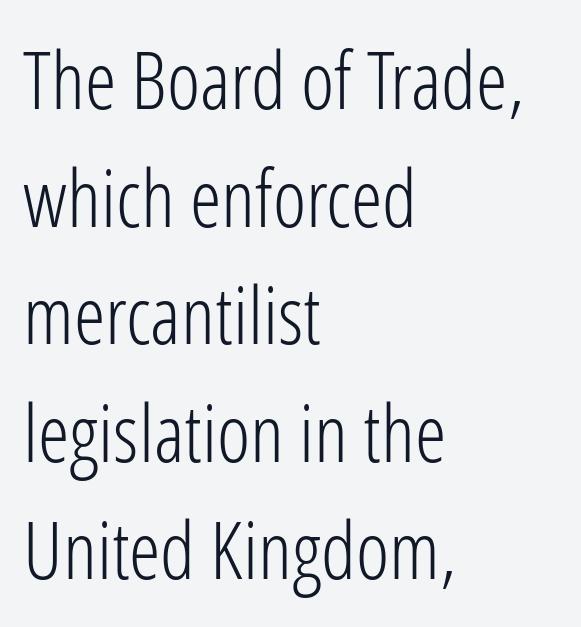
The image shows 80 px light, condensed sans-serif type, upright; set left-aligned, normal line spacing (1.47x), normal letter spacing, not underlined; low stroke contrast and a medium x-height.
